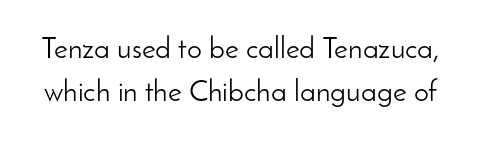
The leading is moderate, giving the passage an even texture. Does extra space separate the letters? No, they use regular spacing. No feet cap the strokes, marking this as sans-serif type. These lines are rendered in a variable-pitch font. Stems here are at most as thick as an everyday book face. A roman cut, with each character standing at attention.
